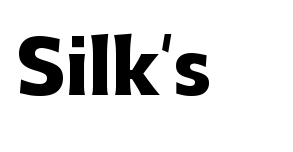
The image shows 72 px heavy sans-serif type, upright; set left-aligned, normal letter spacing, not underlined; low stroke contrast and a medium x-height.
